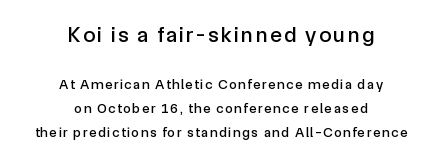
The image shows 22 px text type, upright; set centered, normal line spacing (1.7x), not underlined; the first (top) block is 1.57x larger.
